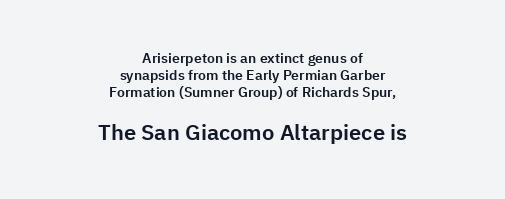
Has an underline been added? It has not. You get the small type first, then a jump to larger type. Does the lettering tilt? It doesn't — this is upright. A typesetter would call this zero additional tracking. Visually the block forms a symmetrical silhouette, jagged on both flanks.
